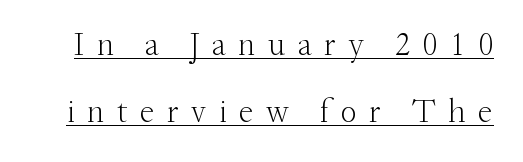
Q: Is the text bold? A: No.
Q: Is the text italic (slanted)? A: No, it is upright.
Q: Is the typeface a serif or a sans-serif typeface? A: Serif.
Q: Is the text underlined? A: Yes.
Q: Is the spacing between letters normal or unusually wide? A: Unusually wide.
Q: Is the spacing between lines tight, normal or loose? A: Loose.
Q: Width (condensed, normal, or wide)? A: Normal.
Q: Stroke contrast? A: Medium.
Q: x-height? A: Small.
Q: Monospaced? A: No.
